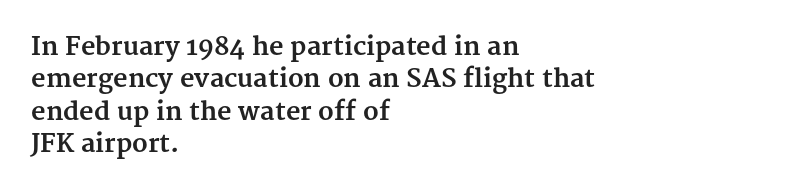
A typesetter would mark this as roman, not italic. The strokes are fattened all the way to bold. Beneath every word, the page is bare. The letters sit at their default tracking, neither squeezed nor spread. Notice how the passage keeps a crisp vertical edge on the left only. The lines sit at an ordinary, default distance from one another.
